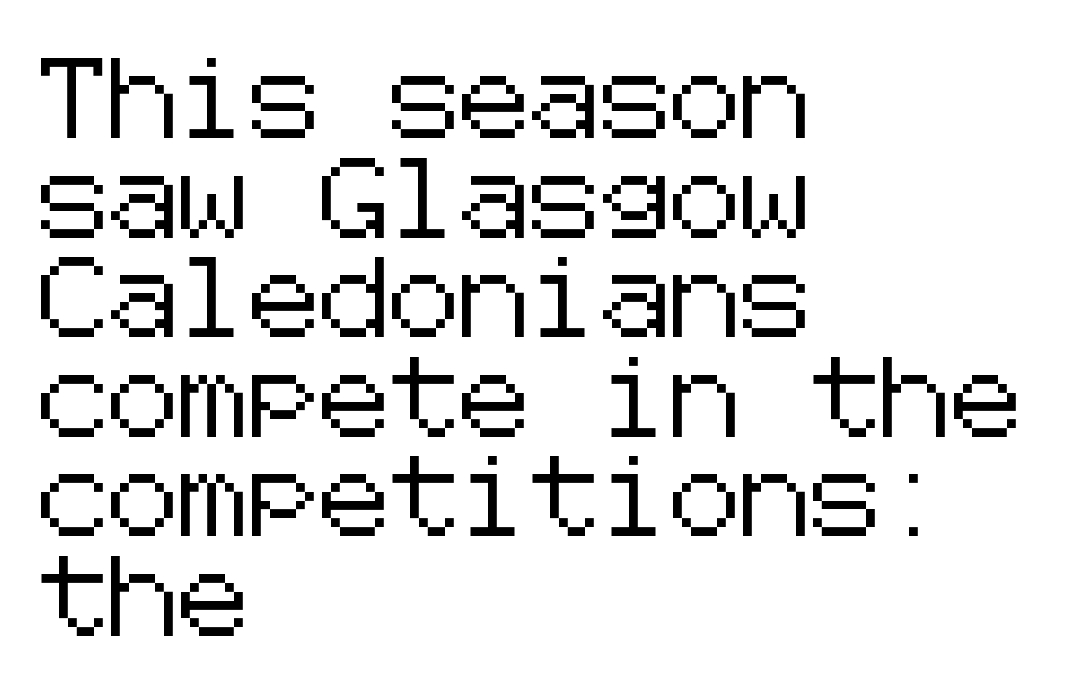
Q: Is the text italic (slanted)? A: No, it is upright.
Q: Is the typeface a serif or a sans-serif typeface? A: Sans-serif.
Q: Is the text underlined? A: No.
Q: How is the paragraph aligned? A: Left-aligned.
Q: Is the spacing between letters normal or unusually wide? A: Normal.
Q: Is the spacing between lines tight, normal or loose? A: Normal.
Q: Width (condensed, normal, or wide)? A: Normal.
Q: Stroke contrast? A: Low.
Q: x-height? A: Medium.
